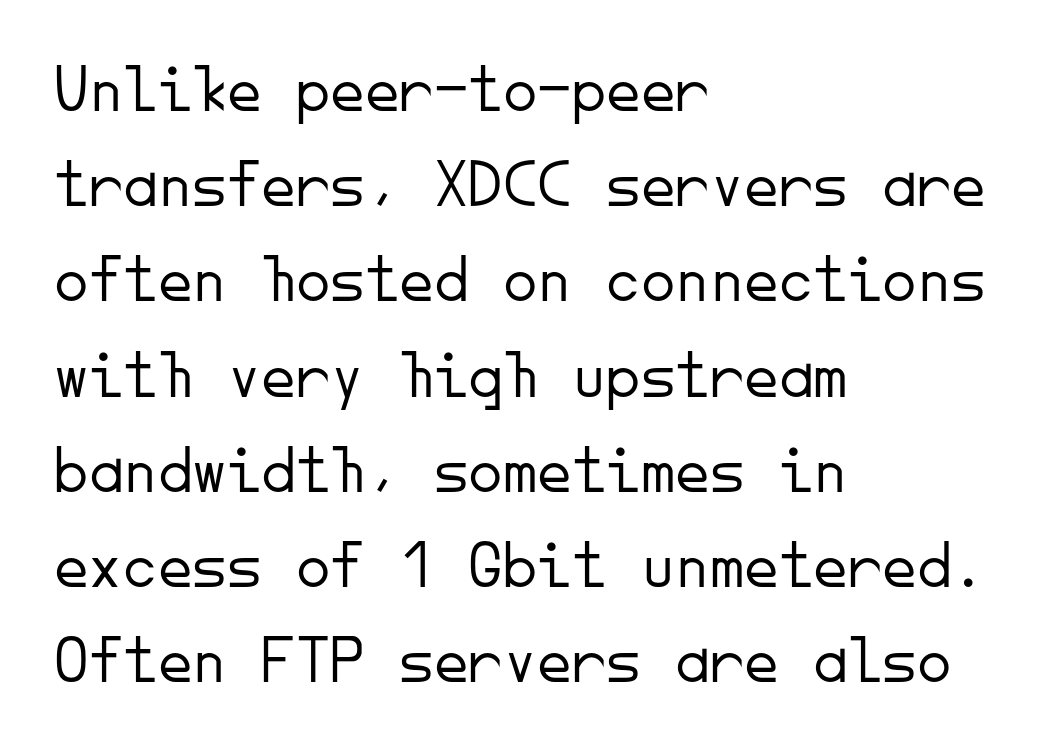
{"serif": "no", "italic": "no", "bold": "no", "weight": "light", "width": "normal", "stroke_contrast": "low", "x_height": "small", "monospaced": "yes", "underline": "no", "align": "left", "line_spacing": "normal", "line_spacing_ratio": 1.38, "letter_spacing": "normal", "letter_spacing_em": 0.0, "glyph_px": 69}
